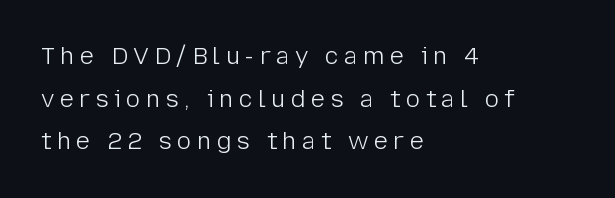
Q: Is the text bold? A: No.
Q: Is the text italic (slanted)? A: No, it is upright.
Q: Is the text underlined? A: No.
Q: How is the paragraph aligned? A: Left-aligned.
Q: Is the spacing between letters normal or unusually wide? A: Unusually wide.
